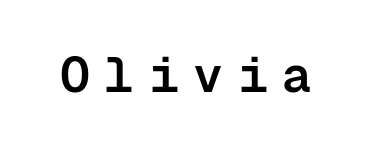
Q: Is the text bold? A: Semi-bold.
Q: Is the text italic (slanted)? A: No, it is upright.
Q: Is the typeface a serif or a sans-serif typeface? A: Sans-serif.
Q: Is the text underlined? A: No.
Q: Is the spacing between letters normal or unusually wide? A: Unusually wide.
Q: Width (condensed, normal, or wide)? A: Normal.
Q: Stroke contrast? A: Low.
Q: x-height? A: Medium.
Q: Monospaced? A: Yes.
